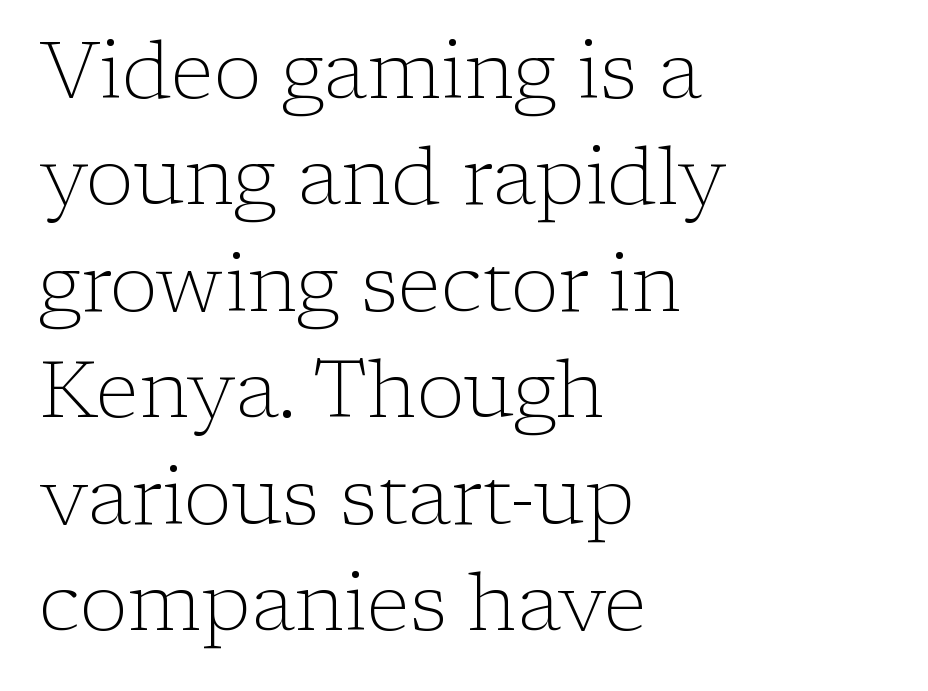
The image shows 80 px light serif type, upright; set left-aligned, normal line spacing (1.33x), normal letter spacing, not underlined; low stroke contrast and a medium x-height.
